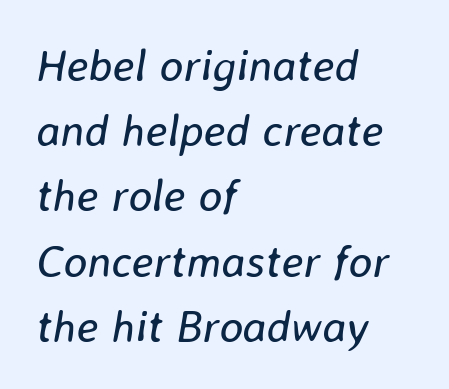
The image shows 45 px regular-weight type, italic (leaning right); set left-aligned, normal line spacing (1.45x), normal letter spacing, not underlined; low stroke contrast and a medium x-height.
